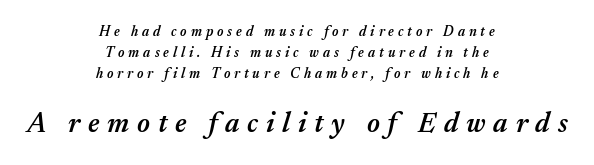
The image shows 28 px semibold type, italic (leaning right); set centered, normal line spacing (1.51x), unusually wide letter spacing (+0.28 em), not underlined; the second (bottom) block is 2.0x larger; medium stroke contrast and a medium x-height.
